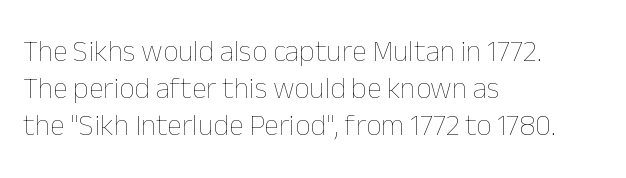
{"italic": "no", "bold": "no", "weight": "thin", "width": "normal", "stroke_contrast": "low", "x_height": "medium", "monospaced": "no", "underline": "no", "align": "left", "line_spacing_ratio": 1.24, "letter_spacing": "normal", "letter_spacing_em": 0.0, "glyph_px": 30}
